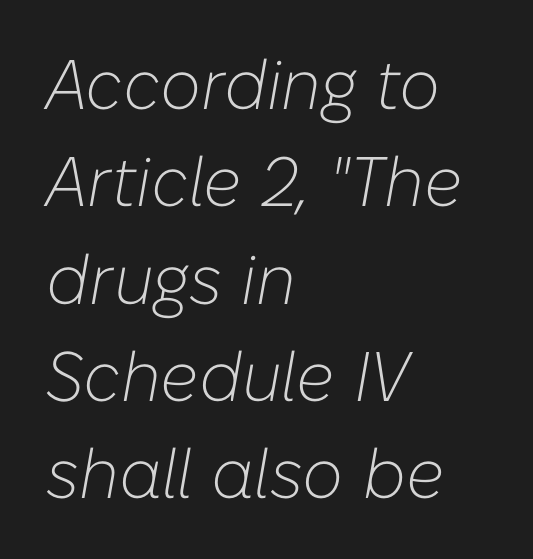
Descenders hang freely into open space. Leftover space on each line is placed entirely after the last word. The line texture is even and compact thanks to regular tracking. If you drew a line through each stem, it would be angled. Spacing verdict: proportional, widths tailored to each character. If you measured baseline to baseline, you'd find a middling distance.
